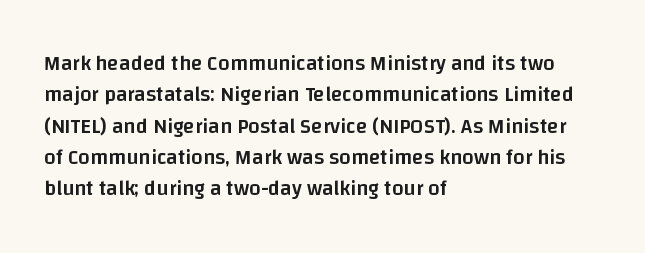
Emphasis by weight is partial: semibold. A typesetter would call this leading conventional body-copy spacing. The rendering keeps characters at their native spacing. This is roman type, the default non-slanted kind. Compared with a centered layout, this one pins lines to the left instead.
